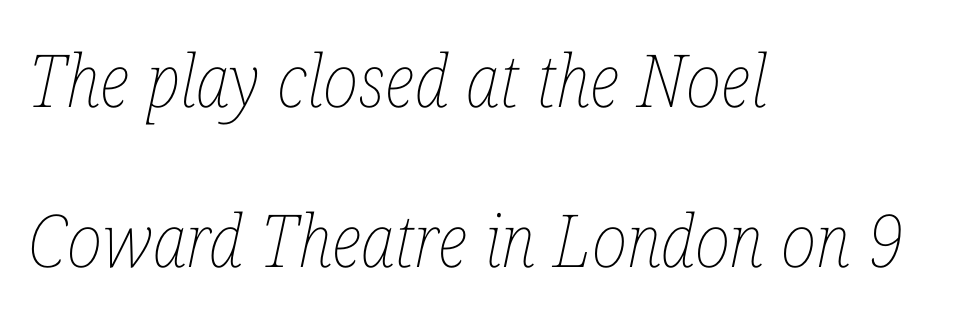
This block would shrink considerably if given ordinary leading; it's expanded now. Words float on clear page, feet unadorned. Does the copy run flush right? No — it runs flush left. Do the characters align in a grid? No, the font is proportional.
